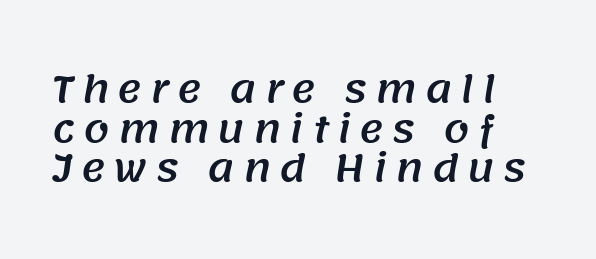
Check the space under the baseline: it is left empty. Every row of glyphs begins at an identical x-position on the left. The rendering shows plain stroke endings on the letterforms — a sans-serif design. Words appear elongated and porous because spacing is wide.
